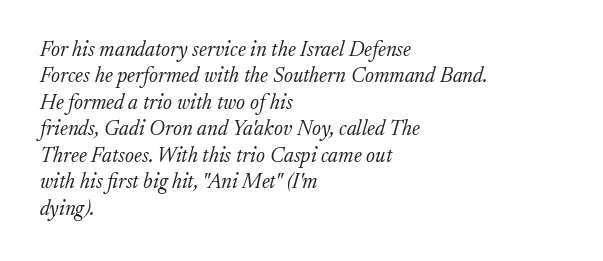
The image shows 21 px text type, italic (leaning right); set left-aligned, normal line spacing (1.26x), normal letter spacing, not underlined.
